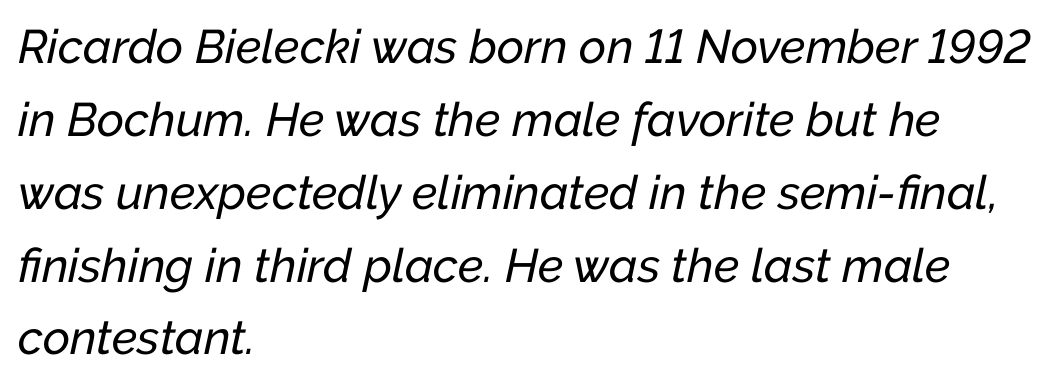
The image shows 47 px text type, italic (leaning right); set left-aligned, normal line spacing (1.55x), normal letter spacing, not underlined; low stroke contrast and a medium x-height.
